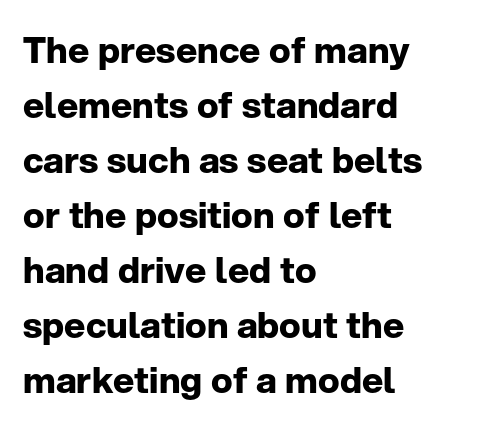
{"serif": "no", "italic": "no", "bold": "yes", "weight": "bold", "width": "normal", "stroke_contrast": "low", "x_height": "medium", "monospaced": "no", "underline": "no", "align": "left", "line_spacing": "normal", "line_spacing_ratio": 1.53, "letter_spacing": "normal", "letter_spacing_em": 0.0, "glyph_px": 36}
